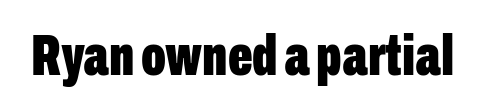
{"serif": "no", "italic": "no", "bold": "yes", "weight": "bold", "width": "condensed", "stroke_contrast": "low", "x_height": "medium", "monospaced": "no", "underline": "no", "letter_spacing": "normal", "letter_spacing_em": 0.0, "glyph_px": 58}
